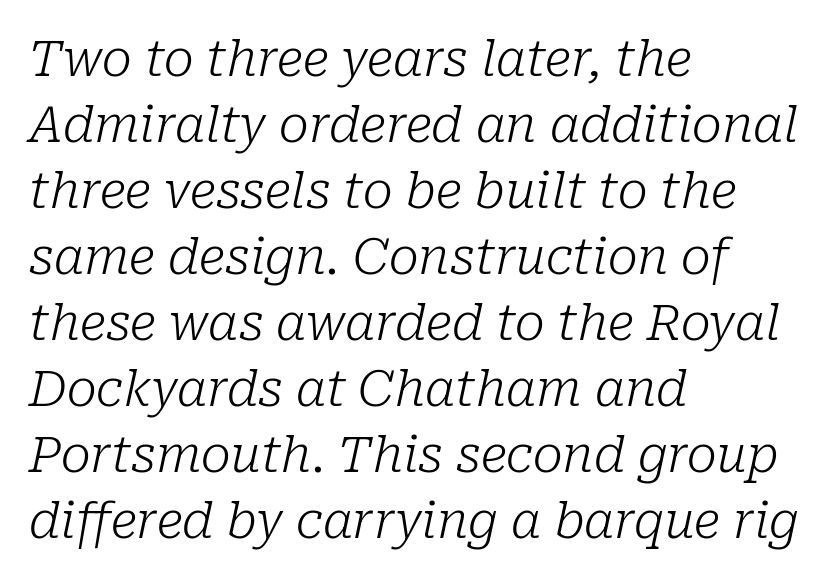
The image shows 50 px light serif type, italic (leaning right); set left-aligned, normal line spacing (1.32x), normal letter spacing, not underlined; low stroke contrast and a medium x-height.
